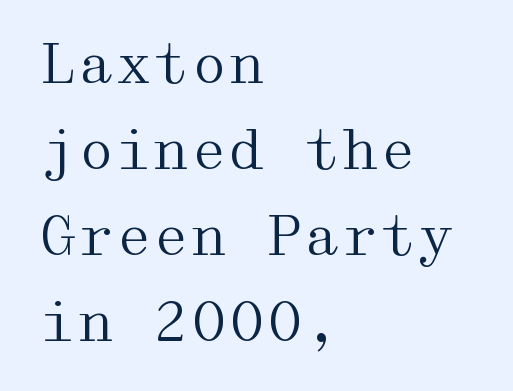
These lines were composed using upright roman letters. A typesetter would call this zero additional tracking. The designer went with a serif here, giving each stem small feet. Interline gaps are of average width in this sample. Caption: face not bold, strokes unweighted. The passage is arranged the way most books set body copy — flush left.
